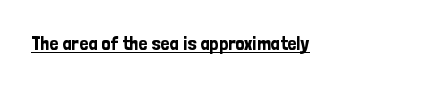
Q: Is the text italic (slanted)? A: No, it is upright.
Q: Is the text underlined? A: Yes.
Q: Is the spacing between letters normal or unusually wide? A: Normal.
